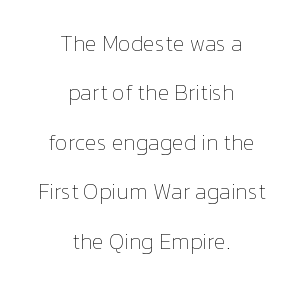
Centered paragraph, ragged on both sides. The space beneath each line is pristine and unruled. Is the type heavy? It reads as light-to-regular instead. In terms of posture, this sample is upright. Honestly, the rows look like they've been pulled way apart.
